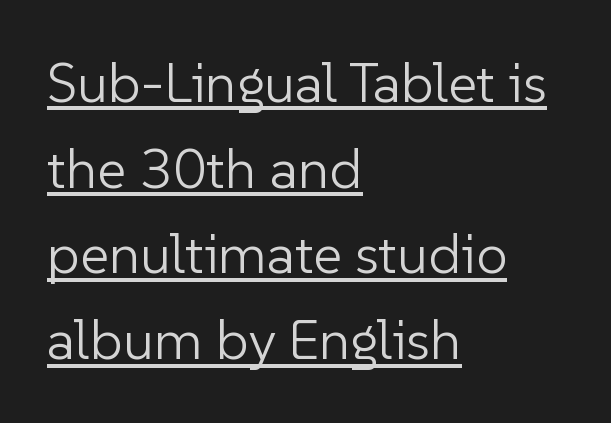
The image shows 56 px light sans-serif type, upright; set left-aligned, normal line spacing (1.53x), normal letter spacing, underlined; low stroke contrast and a medium x-height.
